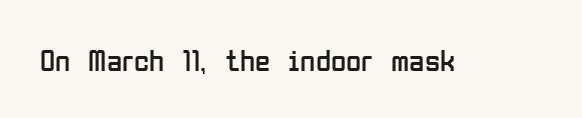
Stroke mass is kept to a normal reading level or below. Each letter's strokes conclude bluntly, with no projecting serifs. The glyphs are unaccompanied by any horizontal stroke below them. Do the characters align in a grid? No, the font is proportional. Observe the ordinary spacing: letters are neighbours, not strangers.
